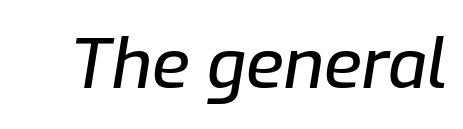
Q: Is the text italic (slanted)? A: Yes, it leans right by about 9 degrees.
Q: Is the text underlined? A: No.
Q: Is the spacing between letters normal or unusually wide? A: Normal.
Q: Width (condensed, normal, or wide)? A: Normal.
Q: Stroke contrast? A: Low.
Q: x-height? A: Medium.
Q: Monospaced? A: No.
